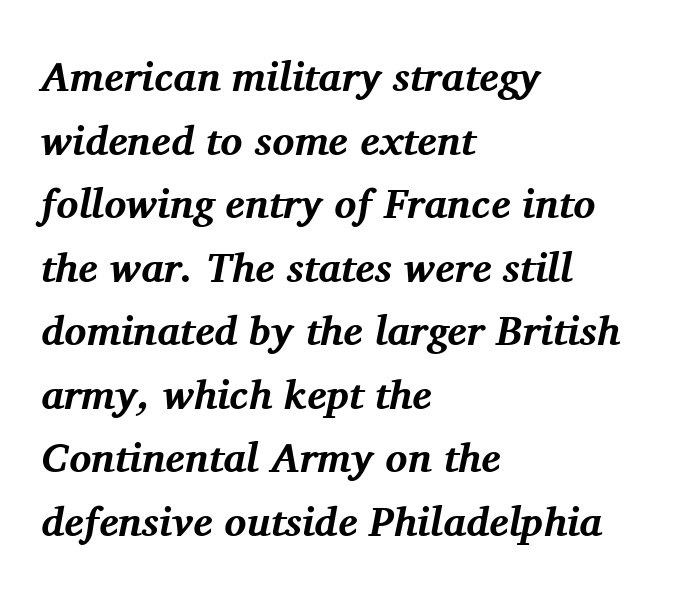
Q: Is the text bold? A: Yes.
Q: Is the text italic (slanted)? A: Yes, it leans right by about 11 degrees.
Q: Is the typeface a serif or a sans-serif typeface? A: Serif.
Q: Is the text underlined? A: No.
Q: How is the paragraph aligned? A: Left-aligned.
Q: Is the spacing between letters normal or unusually wide? A: Normal.
Q: Is the spacing between lines tight, normal or loose? A: Normal.
Q: Width (condensed, normal, or wide)? A: Normal.
Q: Stroke contrast? A: Medium.
Q: x-height? A: Medium.
Q: Monospaced? A: No.
